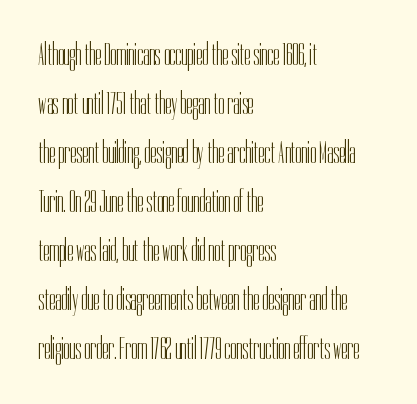
The rag falls on the right side of this text block. This reads as an unemphasized weight, regular at the heaviest. This sample uses plain, unmodified letter spacing. The rendering uses natural spacing where letterforms have individual widths. Rows of type keep a routine distance in the vertical direction. Is this a sans? Yes — the strokes have no serifs.
